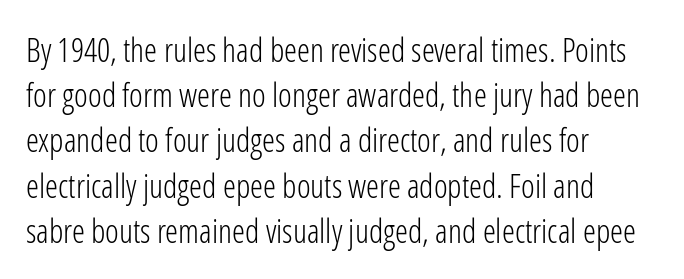
The image shows 33 px light, condensed sans-serif type, upright; set left-aligned, normal line spacing (1.37x), normal letter spacing, not underlined; low stroke contrast and a medium x-height.
